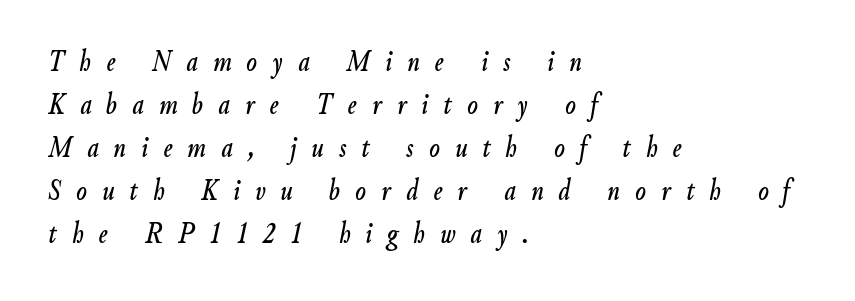
Q: Is the text italic (slanted)? A: Yes, it leans right by about 9 degrees.
Q: Is the text underlined? A: No.
Q: How is the paragraph aligned? A: Left-aligned.
Q: Is the spacing between letters normal or unusually wide? A: Unusually wide.
Q: Is the spacing between lines tight, normal or loose? A: Normal.
Q: Width (condensed, normal, or wide)? A: Condensed.
Q: Stroke contrast? A: Low.
Q: x-height? A: Small.
Q: Monospaced? A: No.
